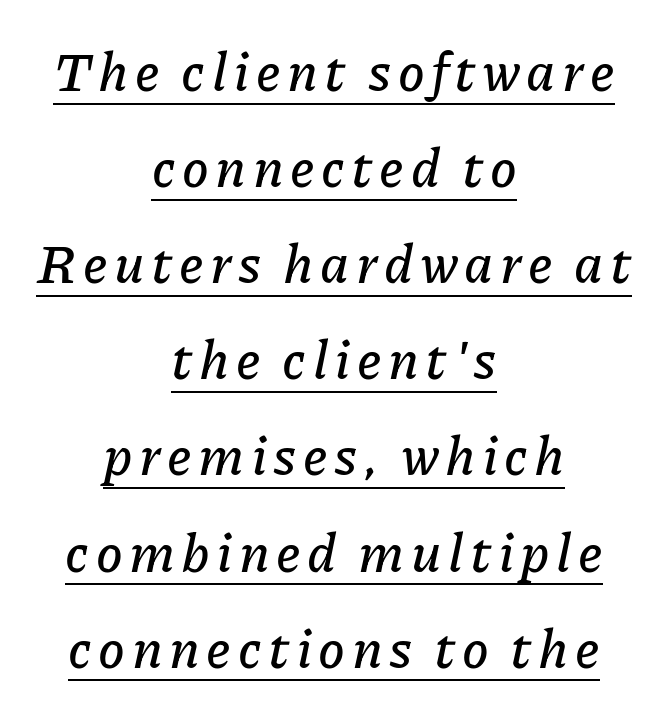
Think of a printed novel: that variable character pitch is what you see here. Does the lettering tilt? It does — this is italic. Decoration check: the copy is underlined. Short and long lines alike share a common midpoint.
